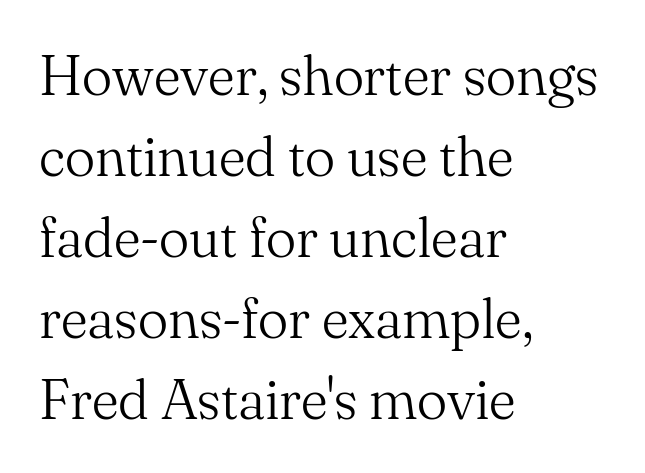
The image shows 57 px light serif type, upright; set left-aligned, normal line spacing (1.42x), normal letter spacing, not underlined; medium stroke contrast and a small x-height.
